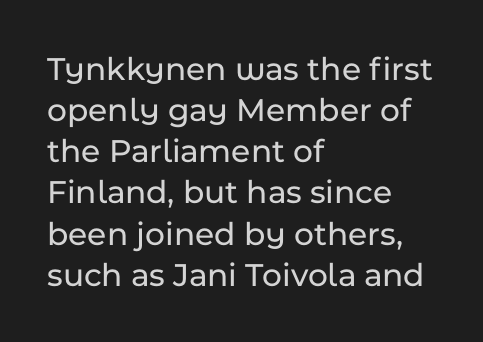
The image shows 34 px sans-serif type, upright; set left-aligned, line spacing 1.21x, normal letter spacing, not underlined; low stroke contrast and a medium x-height.
